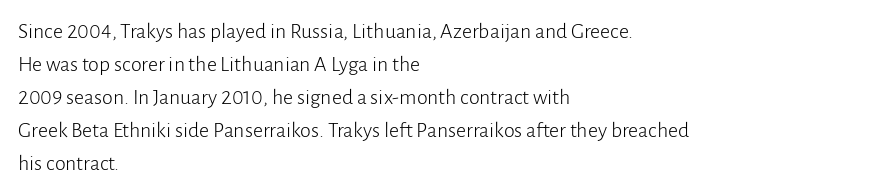
In terms of leading, this rendering sits right in the middle. Quick note: not italic, upright. Stems here are at most as thick as an everyday book face. Letter spacing: default.
